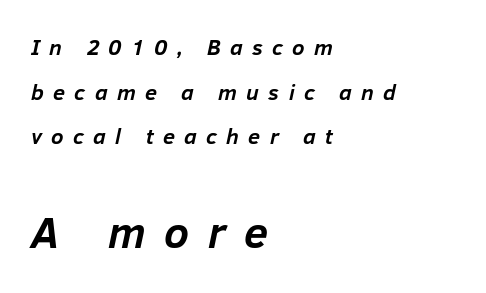
Each glyph is drawn with heavy, bold strokes. Bigger letters appear in the bottom chunk; the top chunk is reduced. The leading is generous, giving the passage an open texture. Do the characters align in a grid? No, the font is proportional.
